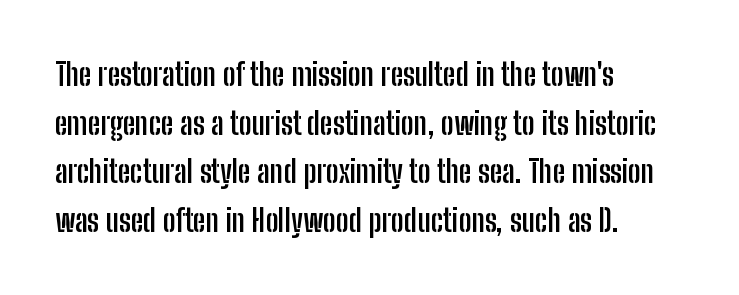
{"serif": "no", "italic": "no", "bold": "yes", "weight": "semibold", "width": "condensed", "stroke_contrast": "low", "x_height": "medium", "monospaced": "no", "underline": "no", "align": "left", "line_spacing": "normal", "line_spacing_ratio": 1.57, "letter_spacing": "normal", "letter_spacing_em": 0.0, "glyph_px": 31}
